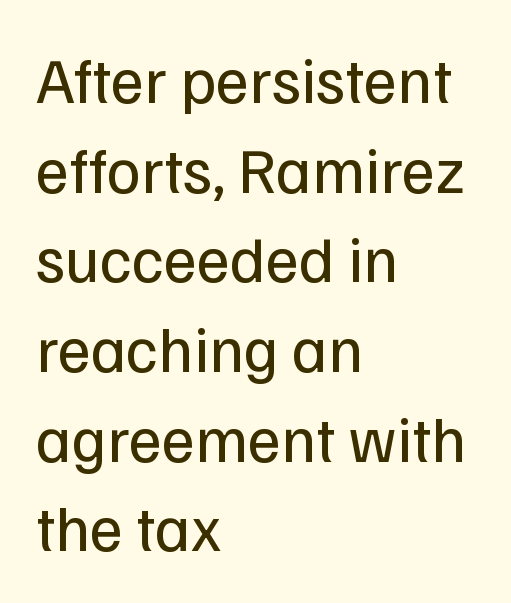
The image shows 65 px regular-weight sans-serif type, upright; set left-aligned, normal line spacing (1.38x), normal letter spacing, not underlined; low stroke contrast and a medium x-height.
